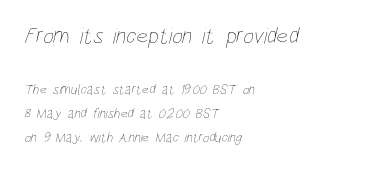
Q: Is the text bold? A: No.
Q: Is the text underlined? A: No.
Q: How is the paragraph aligned? A: Left-aligned.
Q: Is the spacing between letters normal or unusually wide? A: Normal.
Q: Which block of text is set in a larger size, the first (top) or the second (bottom)? A: The first (top) one.
